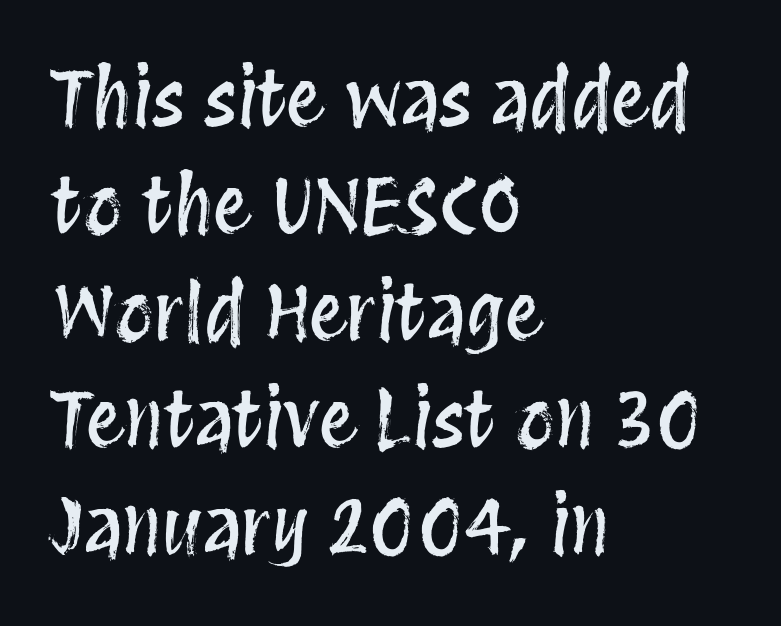
{"italic": "no", "width": "condensed", "stroke_contrast": "medium", "x_height": "large", "monospaced": "no", "underline": "no", "align": "left", "line_spacing": "normal", "line_spacing_ratio": 1.39, "letter_spacing": "normal", "letter_spacing_em": 0.0, "glyph_px": 77}
